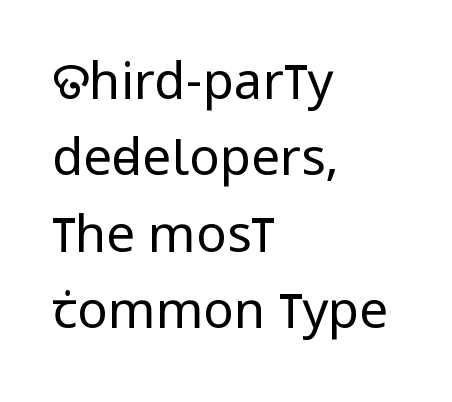
The image shows 51 px regular-weight, condensed sans-serif type, upright; set left-aligned, normal line spacing (1.5x), normal letter spacing, not underlined; low stroke contrast and a large x-height.
